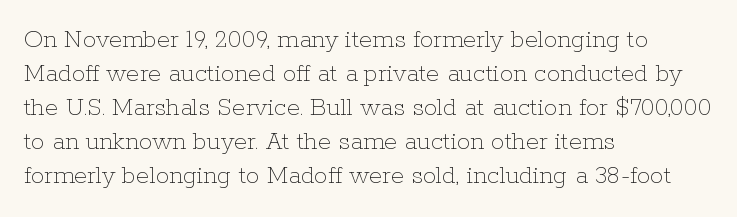
Q: Is the text bold? A: No.
Q: Is the text italic (slanted)? A: No, it is upright.
Q: Is the text underlined? A: No.
Q: How is the paragraph aligned? A: Left-aligned.
Q: Is the spacing between letters normal or unusually wide? A: Normal.
Q: Is the spacing between lines tight, normal or loose? A: Normal.
